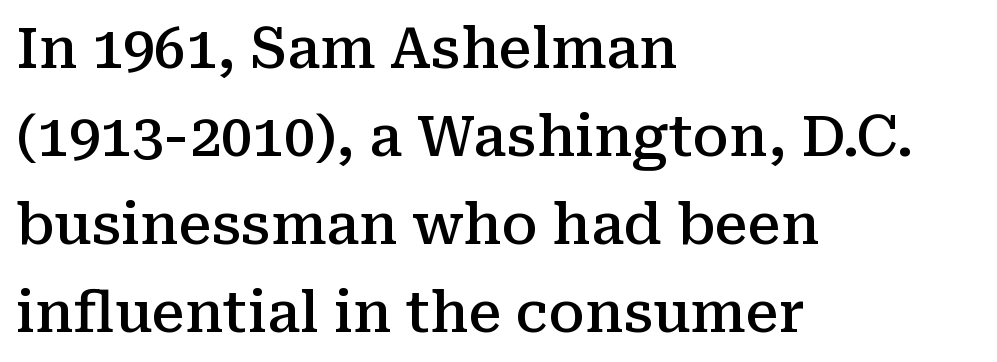
The image shows 56 px semibold serif type, upright; set left-aligned, normal line spacing (1.57x), normal letter spacing, not underlined; medium stroke contrast and a medium x-height.
